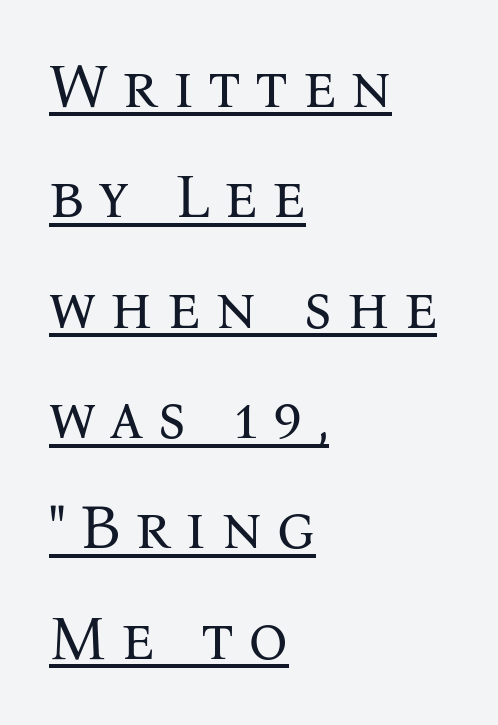
The image shows 62 px regular-weight serif type, upright; set left-aligned, line spacing 1.78x, unusually wide letter spacing (+0.23 em), underlined; medium stroke contrast and a medium x-height.
